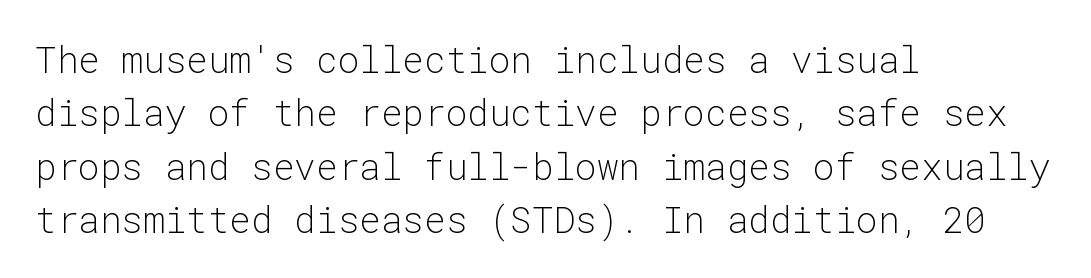
Q: Is the text bold? A: No.
Q: Is the text italic (slanted)? A: No, it is upright.
Q: Is the typeface a serif or a sans-serif typeface? A: Sans-serif.
Q: Is the text underlined? A: No.
Q: How is the paragraph aligned? A: Left-aligned.
Q: Is the spacing between letters normal or unusually wide? A: Normal.
Q: Is the spacing between lines tight, normal or loose? A: Normal.
Q: Width (condensed, normal, or wide)? A: Normal.
Q: Stroke contrast? A: Low.
Q: x-height? A: Medium.
Q: Monospaced? A: Yes.
